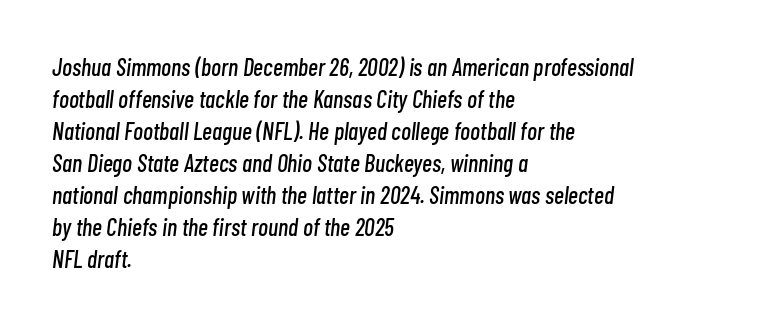
Leading matches the norm, producing a regular column. Descender tails drop into unmarked territory. In terms of letterspacing, this is plain default setting. Line beginnings align vertically; line endings do not. Every character sits at an angle, as italics do.
